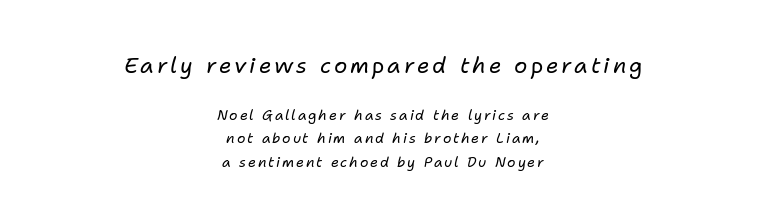
In terms of posture, this sample is oblique. Typesetter's note — upper block bumped up in size, lower block left smaller. The lines are quadded center. The space between consecutive lines is moderate.
